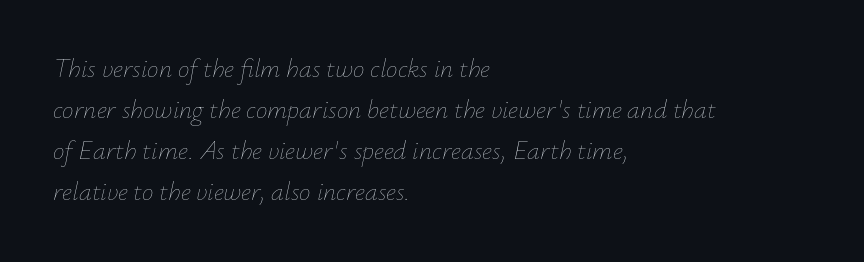
In terms of leading, this rendering sits right in the middle. The glyphs look as if they've been sheared to an angle. Typeset ragged right — the left edge is the straight one. The cut favours lightness, reaching ordinary text weight at its darkest. Quick note: underline off.
